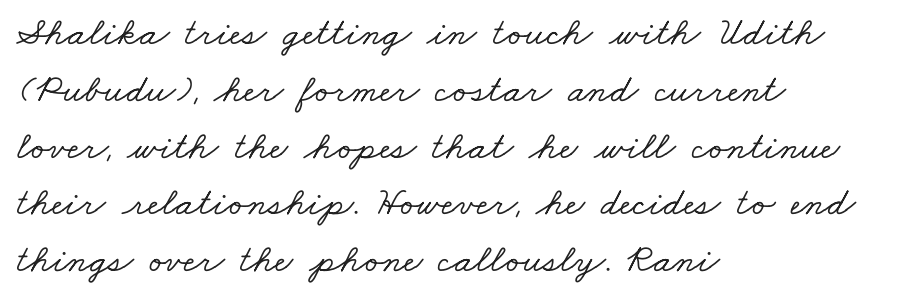
The image shows 40 px wide serif type; set left-aligned, normal line spacing (1.42x), normal letter spacing, not underlined; low stroke contrast and a small x-height.
